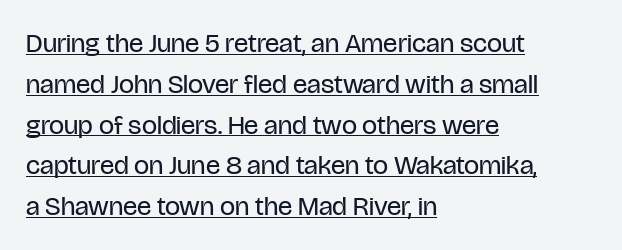
{"italic": "no", "bold": "no", "underline": "yes", "align": "left", "line_spacing": "normal", "line_spacing_ratio": 1.51, "letter_spacing": "normal", "letter_spacing_em": 0.0, "glyph_px": 27}
